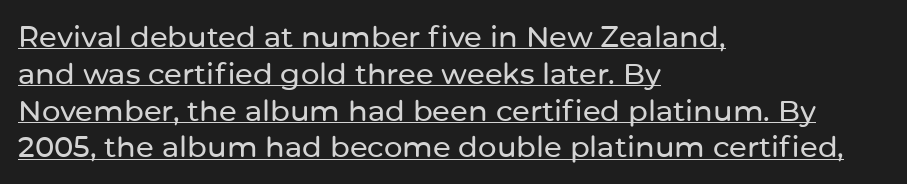
The image shows 29 px sans-serif type, upright; set left-aligned, normal line spacing (1.27x), normal letter spacing, underlined; low stroke contrast and a medium x-height.
